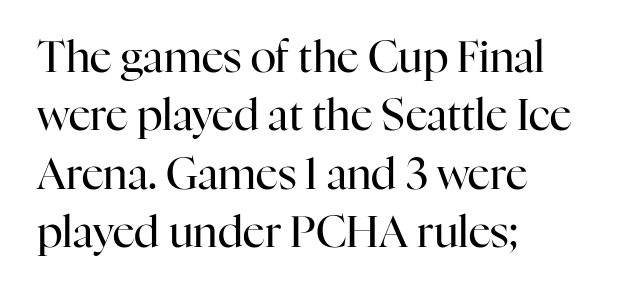
Q: Is the text bold? A: No.
Q: Is the text italic (slanted)? A: No, it is upright.
Q: Is the typeface a serif or a sans-serif typeface? A: Serif.
Q: Is the text underlined? A: No.
Q: How is the paragraph aligned? A: Left-aligned.
Q: Is the spacing between letters normal or unusually wide? A: Normal.
Q: Is the spacing between lines tight, normal or loose? A: Normal.
Q: Width (condensed, normal, or wide)? A: Normal.
Q: Stroke contrast? A: High.
Q: x-height? A: Medium.
Q: Monospaced? A: No.
